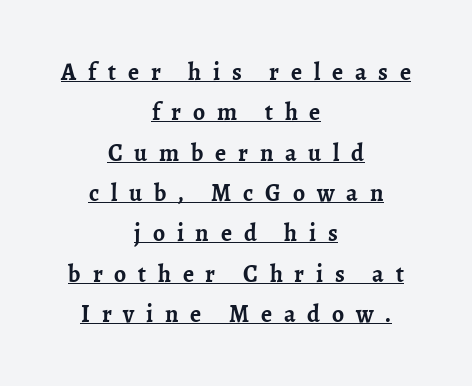
Look at the tracking — it's clearly loosened, letters drifting apart. The font is running at its bold setting. Baseline-to-baseline distance is the conventional proportion of letter height. This is underlined copy, the kind a proofreader might mark for attention. Ascenders rise straight up at ninety degrees. Short and long lines alike share a common midpoint.
